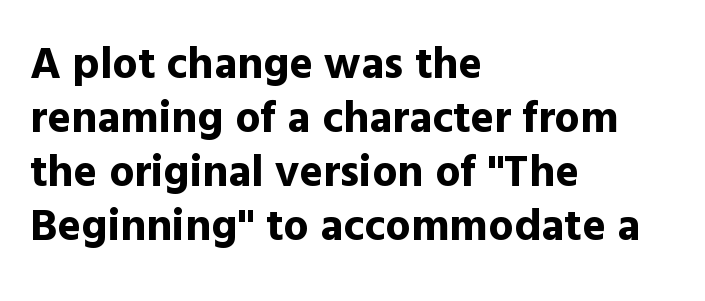
{"serif": "no", "italic": "no", "bold": "yes", "weight": "bold", "width": "normal", "x_height": "medium", "monospaced": "no", "underline": "no", "align": "left", "line_spacing_ratio": 1.2, "letter_spacing": "normal", "letter_spacing_em": 0.0, "glyph_px": 45}
